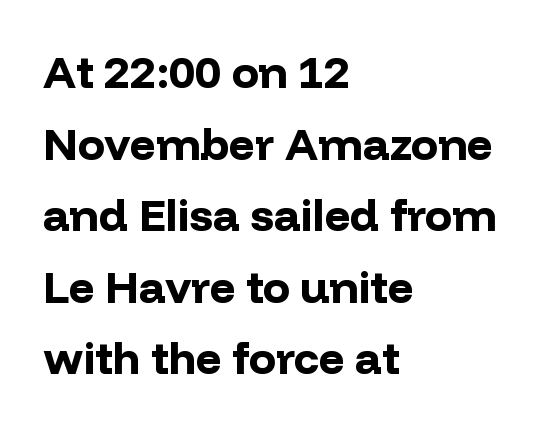
Horizontally, the lines are justified to the leading edge only. Strong, thick strokes mark this as bold type. Nobody drew a line under any word here. No extra tracking has been applied to these lines. Serifs: no, the terminals of the letterforms are clean.
